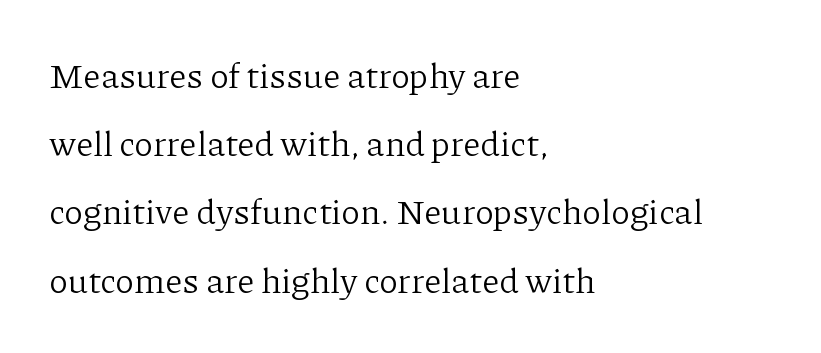
The image shows 35 px light serif type, upright; set left-aligned, loose line spacing (1.95x), normal letter spacing, not underlined; low stroke contrast and a medium x-height.
